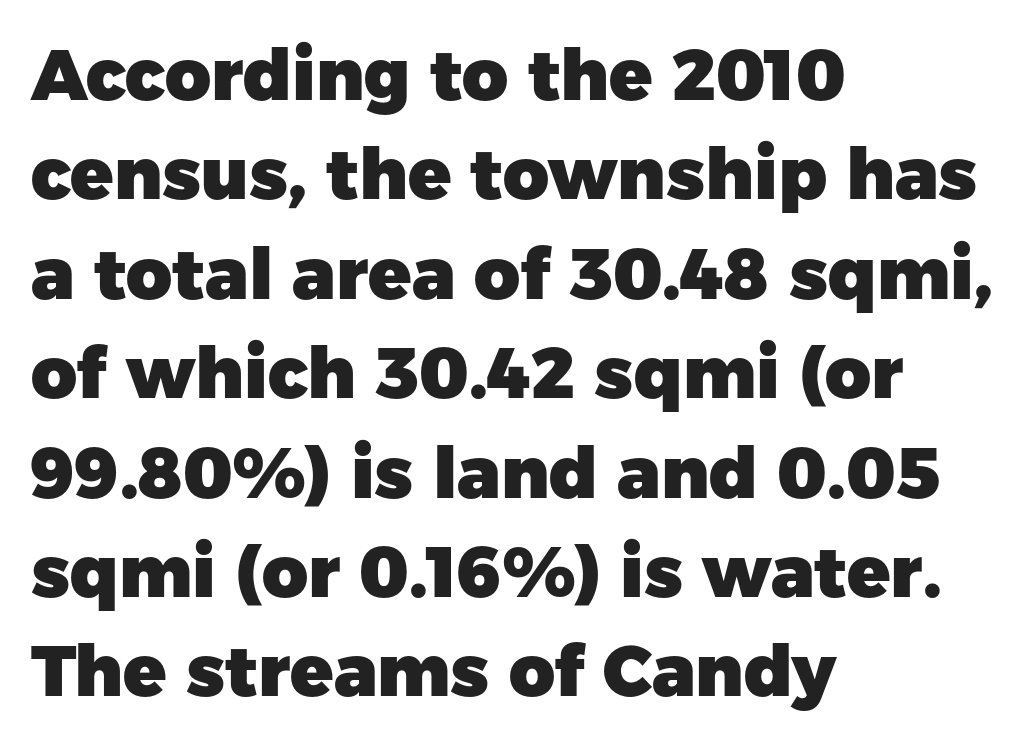
Q: Is the text bold? A: Yes.
Q: Is the text italic (slanted)? A: No, it is upright.
Q: Is the typeface a serif or a sans-serif typeface? A: Sans-serif.
Q: Is the text underlined? A: No.
Q: How is the paragraph aligned? A: Left-aligned.
Q: Is the spacing between letters normal or unusually wide? A: Normal.
Q: Is the spacing between lines tight, normal or loose? A: Normal.
Q: Width (condensed, normal, or wide)? A: Normal.
Q: Stroke contrast? A: Low.
Q: x-height? A: Medium.
Q: Monospaced? A: No.
